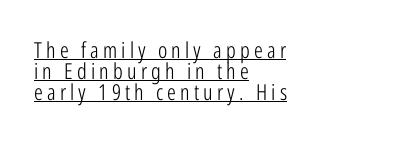
Q: Is the text bold? A: No.
Q: Is the text italic (slanted)? A: No, it is upright.
Q: Is the text underlined? A: Yes.
Q: How is the paragraph aligned? A: Left-aligned.
Q: Is the spacing between lines tight, normal or loose? A: Tight.
